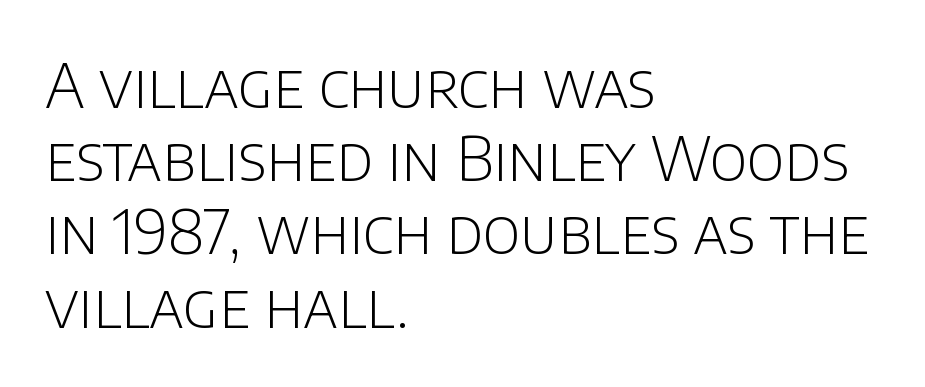
Standard letterfit; no display-style spreading of the glyphs. Line starts are locked; line ends wander. Do the characters align in a grid? No, the font is proportional. Rule under the text: the space is simply empty. The typeface has the unassuming heft of standard copy or less. Regarding serifs, this sample does without them.
